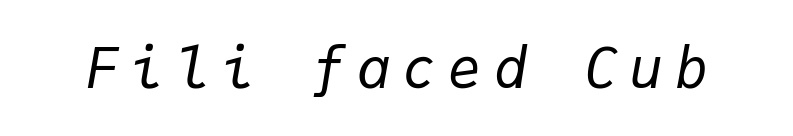
{"italic": "yes", "lean": "right", "slant_degrees": 9, "bold": "no", "weight": "regular", "width": "normal", "stroke_contrast": "low", "x_height": "medium", "monospaced": "yes", "underline": "no", "letter_spacing": "wide", "letter_spacing_em": 0.21, "glyph_px": 56}
